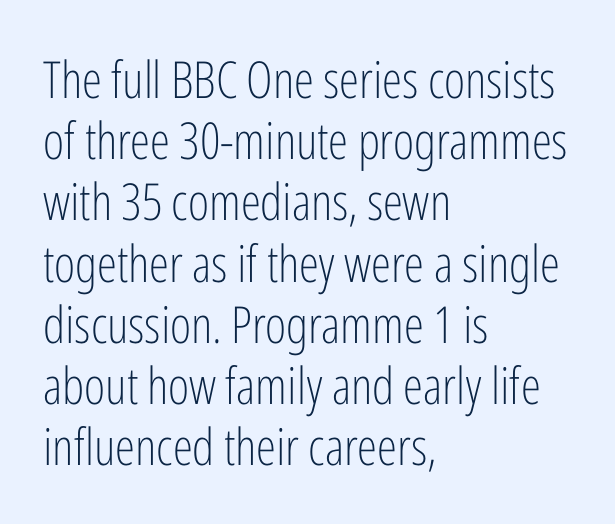
Q: Is the text bold? A: No.
Q: Is the text italic (slanted)? A: No, it is upright.
Q: Is the typeface a serif or a sans-serif typeface? A: Sans-serif.
Q: Is the text underlined? A: No.
Q: How is the paragraph aligned? A: Left-aligned.
Q: Is the spacing between letters normal or unusually wide? A: Normal.
Q: Width (condensed, normal, or wide)? A: Condensed.
Q: Stroke contrast? A: Low.
Q: x-height? A: Medium.
Q: Monospaced? A: No.
